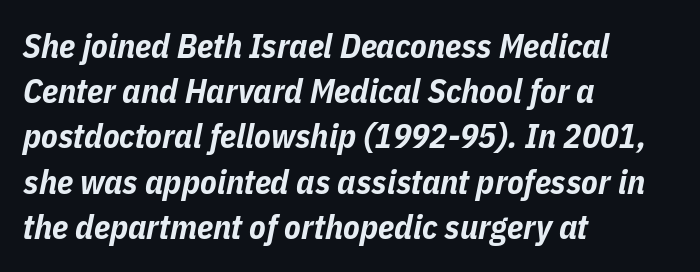
The image shows 34 px bold, condensed type, italic (leaning right); set left-aligned, normal line spacing (1.33x), normal letter spacing, not underlined; low stroke contrast and a medium x-height.
